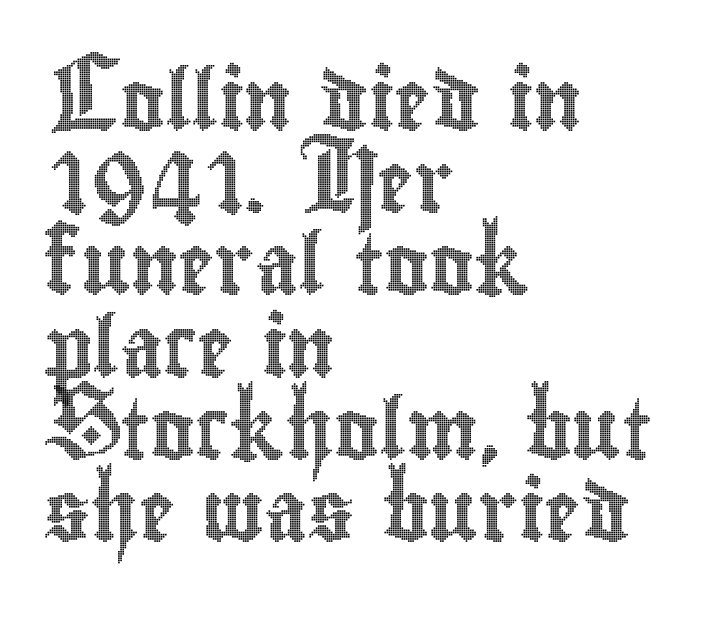
Q: Is the text italic (slanted)? A: No, it is upright.
Q: Is the text underlined? A: No.
Q: How is the paragraph aligned? A: Left-aligned.
Q: Is the spacing between letters normal or unusually wide? A: Normal.
Q: Is the spacing between lines tight, normal or loose? A: Normal.
Q: Width (condensed, normal, or wide)? A: Condensed.
Q: x-height? A: Small.
Q: Monospaced? A: No.
